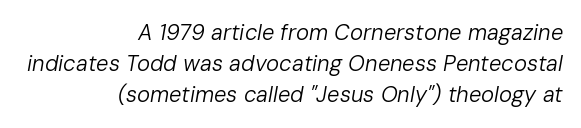
The image shows 22 px text type, italic (leaning right); set right-aligned, normal line spacing (1.41x), normal letter spacing, not underlined.
